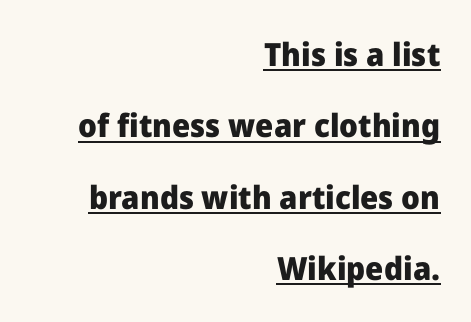
The image shows 32 px heavy sans-serif type, upright; set right-aligned, loose line spacing (2.23x), normal letter spacing, underlined; low stroke contrast and a medium x-height.
